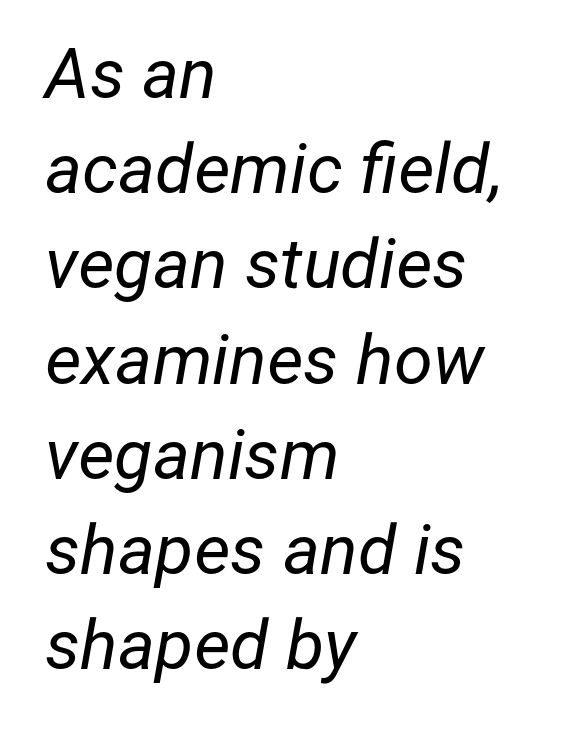
{"italic": "yes", "lean": "right", "slant_degrees": 12, "bold": "no", "weight": "regular", "width": "normal", "stroke_contrast": "low", "x_height": "medium", "monospaced": "no", "underline": "no", "align": "left", "line_spacing": "normal", "line_spacing_ratio": 1.36, "letter_spacing": "normal", "letter_spacing_em": 0.0, "glyph_px": 70}
